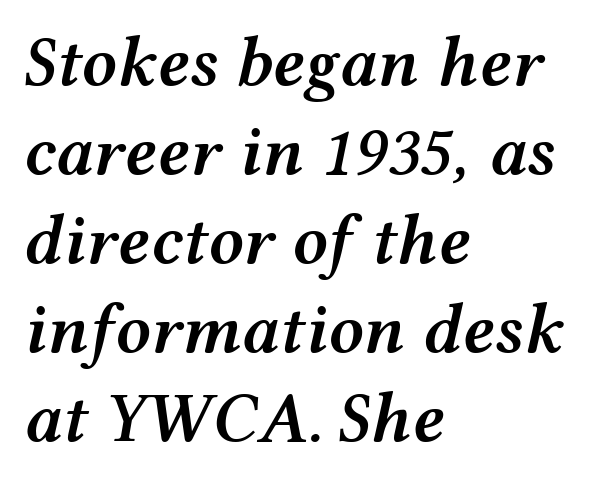
The image shows 70 px semibold, wide type, italic (leaning right); set left-aligned, normal line spacing (1.27x), normal letter spacing, not underlined; medium stroke contrast and a medium x-height.
